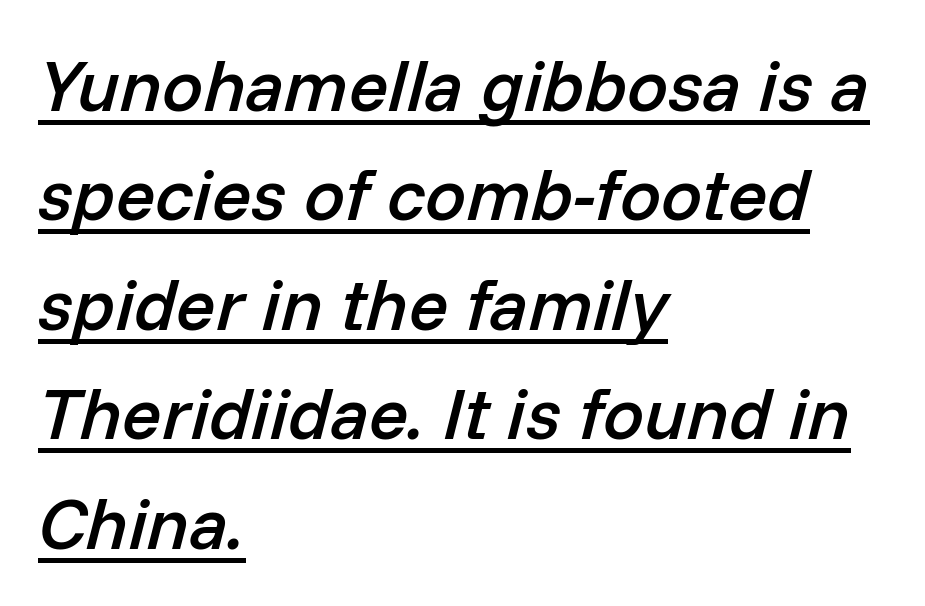
Q: Is the text bold? A: Semi-bold.
Q: Is the text italic (slanted)? A: Yes, it leans right by about 14 degrees.
Q: Is the text underlined? A: Yes.
Q: How is the paragraph aligned? A: Left-aligned.
Q: Is the spacing between letters normal or unusually wide? A: Normal.
Q: Is the spacing between lines tight, normal or loose? A: Normal.
Q: Width (condensed, normal, or wide)? A: Normal.
Q: Stroke contrast? A: Low.
Q: x-height? A: Medium.
Q: Monospaced? A: No.
